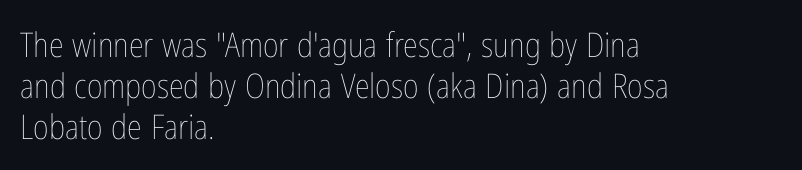
Q: Is the text bold? A: No.
Q: Is the text italic (slanted)? A: No, it is upright.
Q: Is the text underlined? A: No.
Q: How is the paragraph aligned? A: Left-aligned.
Q: Is the spacing between letters normal or unusually wide? A: Normal.
Q: Width (condensed, normal, or wide)? A: Condensed.
Q: Stroke contrast? A: Low.
Q: x-height? A: Medium.
Q: Monospaced? A: No.
